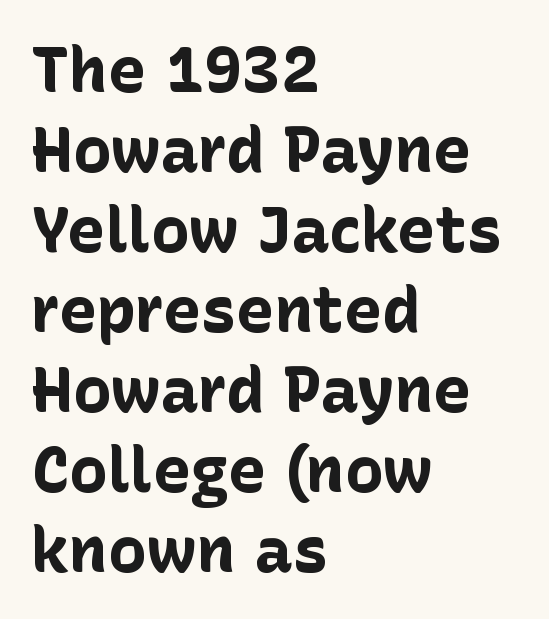
Q: Is the text bold? A: Yes.
Q: Is the text italic (slanted)? A: No, it is upright.
Q: Is the typeface a serif or a sans-serif typeface? A: Sans-serif.
Q: Is the text underlined? A: No.
Q: How is the paragraph aligned? A: Left-aligned.
Q: Is the spacing between letters normal or unusually wide? A: Normal.
Q: Is the spacing between lines tight, normal or loose? A: Normal.
Q: Width (condensed, normal, or wide)? A: Normal.
Q: Stroke contrast? A: Low.
Q: x-height? A: Medium.
Q: Monospaced? A: No.
